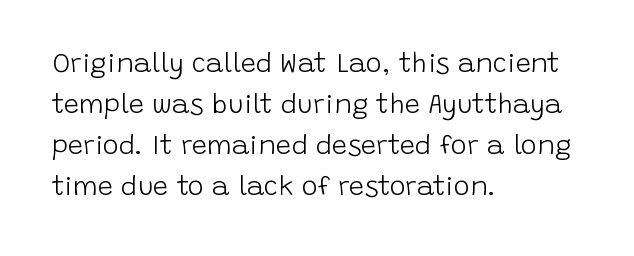
On a weight scale, this lands at 450 or below. The passage shown has conventional tracking throughout. A normal amount of white space separates one row of letters from the next. The rag falls on the right side of this text block.
